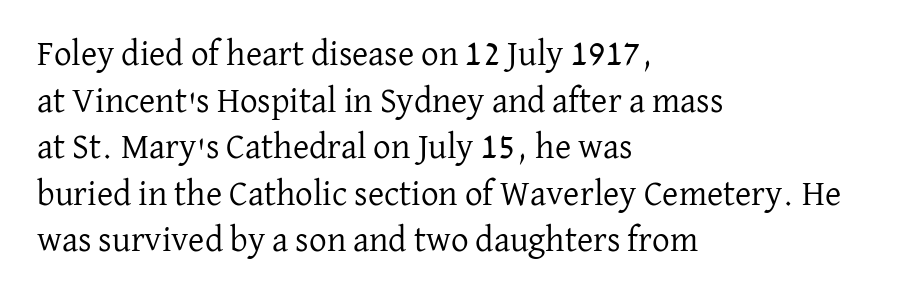
{"serif": "yes", "italic": "no", "bold": "no", "weight": "regular", "width": "normal", "stroke_contrast": "low", "x_height": "medium", "monospaced": "no", "underline": "no", "align": "left", "line_spacing": "normal", "line_spacing_ratio": 1.33, "letter_spacing": "normal", "letter_spacing_em": 0.0, "glyph_px": 35}
